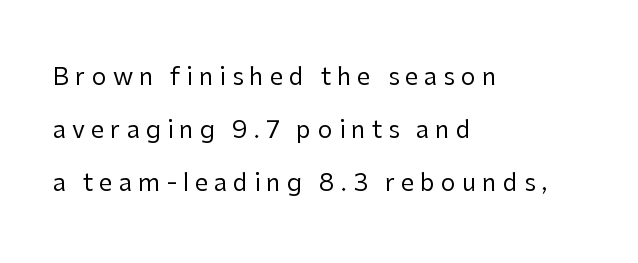
Q: Is the text bold? A: No.
Q: Is the text italic (slanted)? A: No, it is upright.
Q: Is the text underlined? A: No.
Q: How is the paragraph aligned? A: Left-aligned.
Q: Is the spacing between letters normal or unusually wide? A: Unusually wide.
Q: Is the spacing between lines tight, normal or loose? A: Loose.
